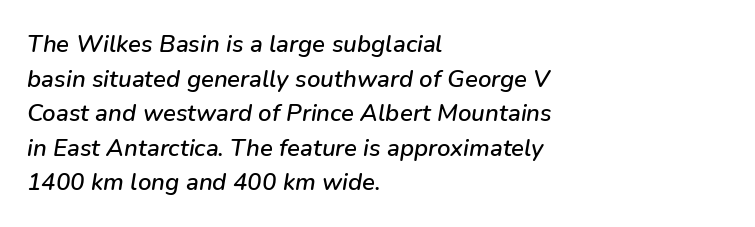
Q: Is the text italic (slanted)? A: Yes, it leans right by about 9 degrees.
Q: Is the text underlined? A: No.
Q: How is the paragraph aligned? A: Left-aligned.
Q: Is the spacing between letters normal or unusually wide? A: Normal.
Q: Is the spacing between lines tight, normal or loose? A: Normal.
